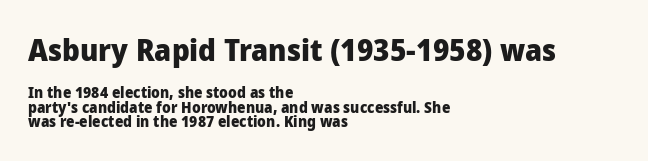
The paragraph has a hard left edge and a soft right edge. Compared with typical body copy, the letter spacing here is the same. Here the designer chose a conventional face with non-uniform glyph widths. Note: larger setting up top, smaller setting below.
